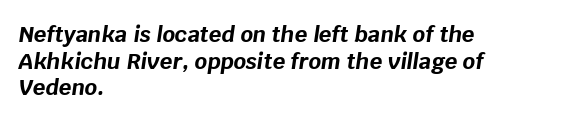
Descenders hang freely into open space. Observe the lean: these are italic letterforms. You could call the tracking neutral — neither tight nor loose. Bold? Absolutely — the strokes are thick and heavy.
